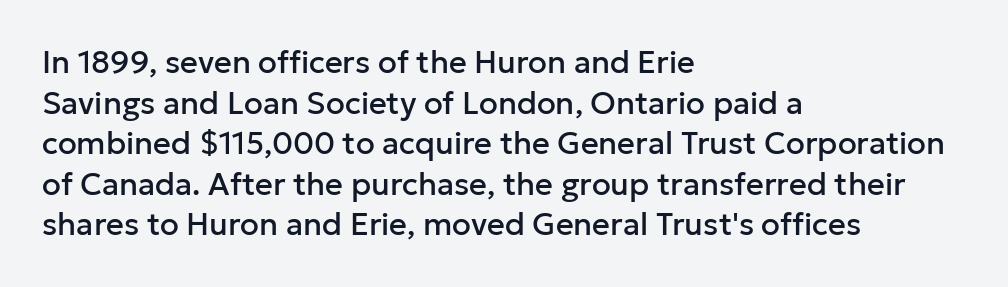
{"serif": "no", "italic": "no", "width": "normal", "stroke_contrast": "low", "x_height": "medium", "monospaced": "no", "underline": "no", "align": "left", "line_spacing": "normal", "line_spacing_ratio": 1.31, "letter_spacing": "normal", "letter_spacing_em": 0.0, "glyph_px": 31}
